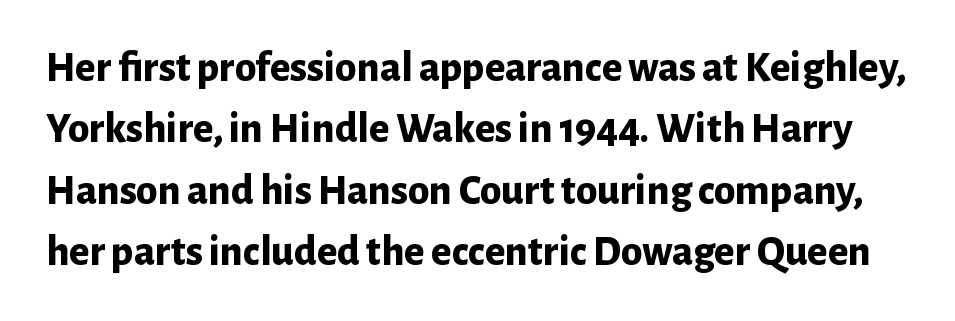
{"serif": "no", "italic": "no", "bold": "yes", "weight": "bold", "width": "normal", "stroke_contrast": "low", "x_height": "medium", "monospaced": "no", "underline": "no", "line_spacing": "normal", "line_spacing_ratio": 1.43, "letter_spacing": "normal", "letter_spacing_em": 0.0, "glyph_px": 43}
